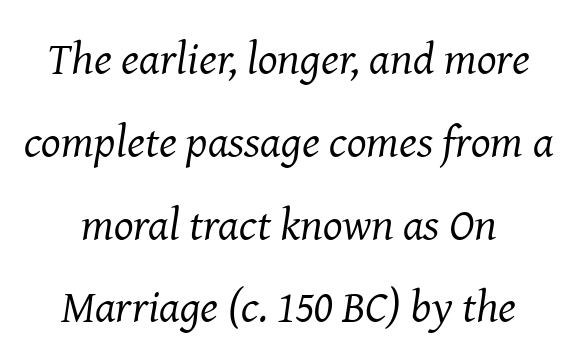
Stroke mass is kept to a normal reading level or below. These lines are composed in type with serifs. You can tell it's italic because the verticals aren't actually vertical. Students, note that the glyphs here touch the page at normal intervals. These lines are rendered in a variable-pitch font.
